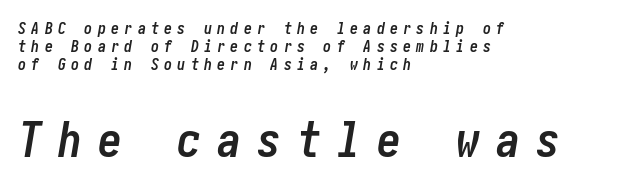
Q: Is the text bold? A: Yes.
Q: Is the text italic (slanted)? A: Yes, it leans right by about 10 degrees.
Q: Is the text underlined? A: No.
Q: How is the paragraph aligned? A: Left-aligned.
Q: Is the spacing between letters normal or unusually wide? A: Unusually wide.
Q: Is the spacing between lines tight, normal or loose? A: Tight.
Q: Which block of text is set in a larger size, the first (top) or the second (bottom)? A: The second (bottom) one.
Q: Width (condensed, normal, or wide)? A: Condensed.
Q: Stroke contrast? A: Low.
Q: x-height? A: Medium.
